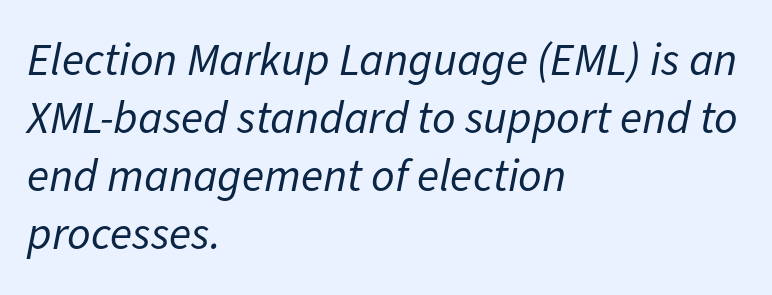
Whoever set this chose a conventional vertical rhythm. The typography opts for an oblique posture over an upright one. The space directly below the letters is spotless. The passage shown has conventional tracking throughout.
